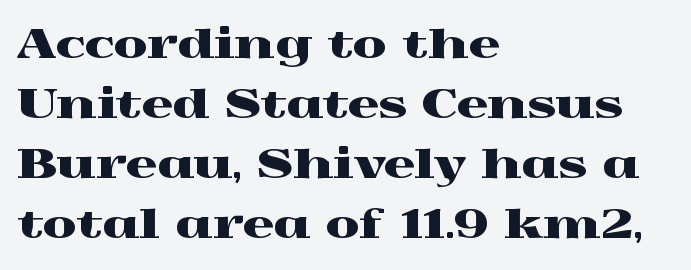
Q: Is the text italic (slanted)? A: No, it is upright.
Q: Is the typeface a serif or a sans-serif typeface? A: Serif.
Q: Is the text underlined? A: No.
Q: How is the paragraph aligned? A: Left-aligned.
Q: Is the spacing between letters normal or unusually wide? A: Normal.
Q: Is the spacing between lines tight, normal or loose? A: Normal.
Q: Width (condensed, normal, or wide)? A: Wide.
Q: x-height? A: Medium.
Q: Monospaced? A: No.
